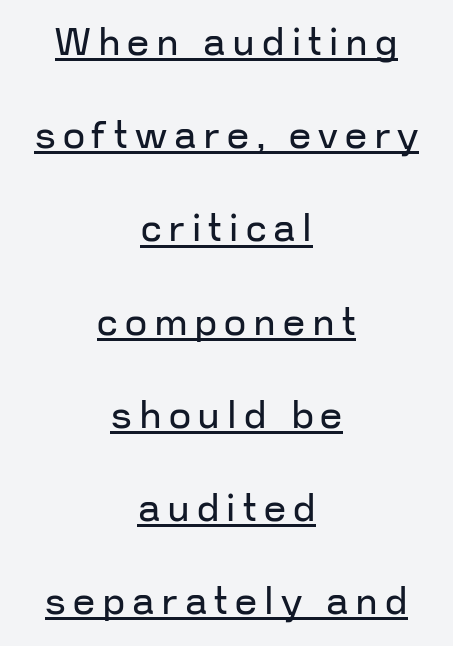
The image shows 39 px regular-weight sans-serif type, upright; set centered, loose line spacing (2.39x), underlined; low stroke contrast and a medium x-height.
